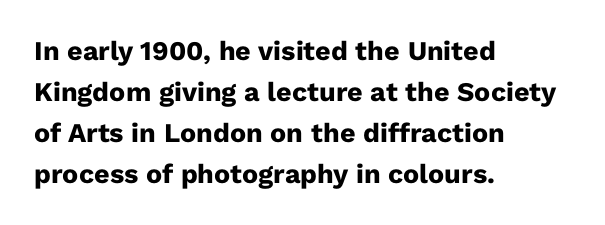
Q: Is the text bold? A: Yes.
Q: Is the text italic (slanted)? A: No, it is upright.
Q: Is the text underlined? A: No.
Q: How is the paragraph aligned? A: Left-aligned.
Q: Is the spacing between letters normal or unusually wide? A: Normal.
Q: Is the spacing between lines tight, normal or loose? A: Normal.
